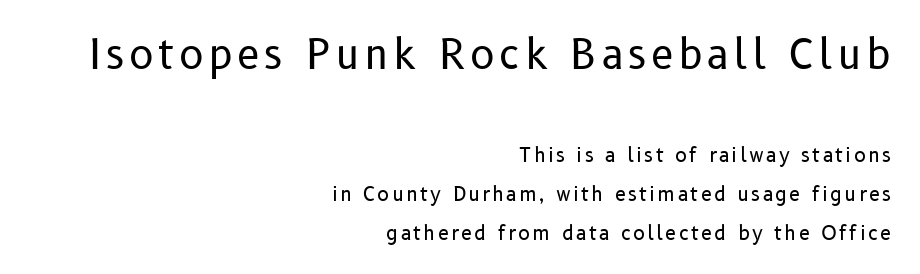
The image shows 41 px regular-weight sans-serif type, upright; set right-aligned, loose line spacing (1.95x), not underlined; the first (top) block is 2.05x larger; low stroke contrast and a medium x-height.
